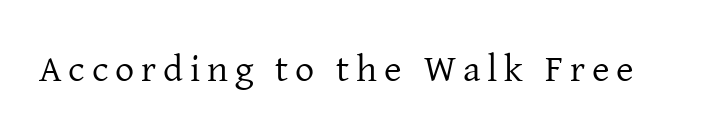
{"serif": "yes", "italic": "no", "bold": "no", "weight": "regular", "width": "normal", "stroke_contrast": "low", "x_height": "medium", "monospaced": "no", "underline": "no", "glyph_px": 38}
